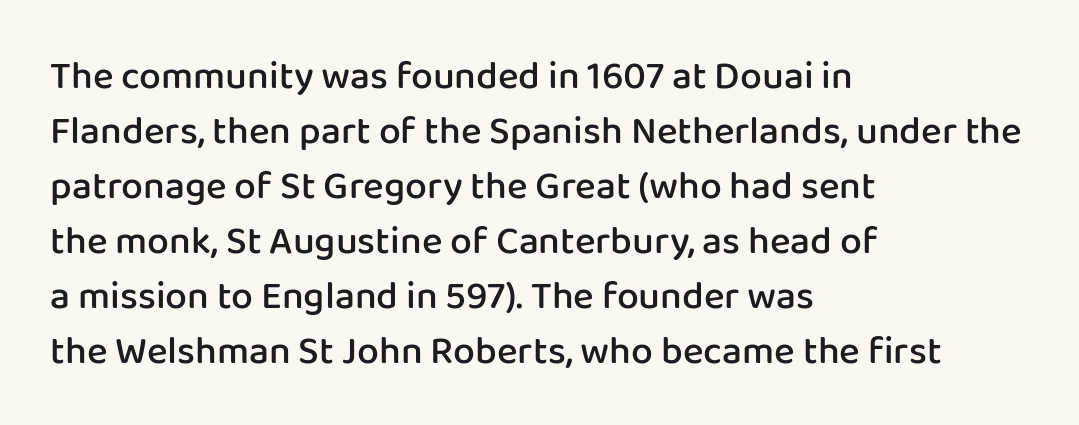
The image shows 39 px semibold sans-serif type, upright; set left-aligned, normal line spacing (1.41x), normal letter spacing, not underlined; low stroke contrast and a medium x-height.
